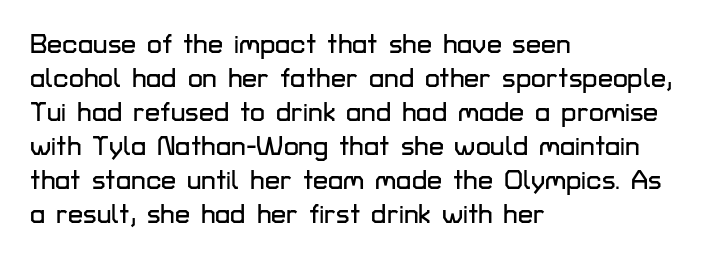
{"italic": "no", "underline": "no", "align": "left", "line_spacing": "normal", "line_spacing_ratio": 1.26, "letter_spacing": "normal", "letter_spacing_em": 0.0, "glyph_px": 27}
